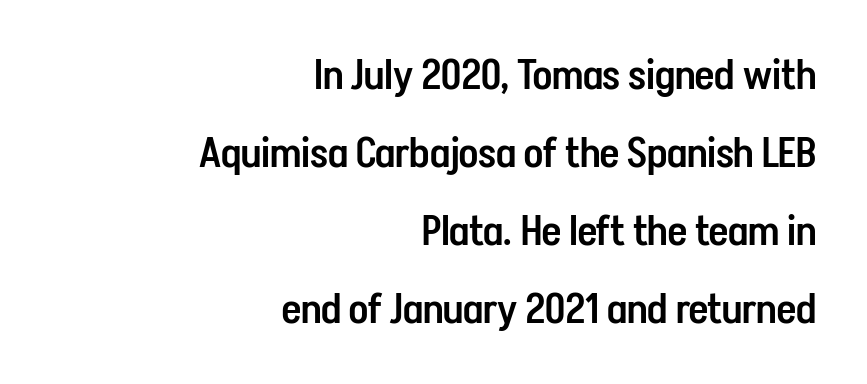
Q: Is the text bold? A: Semi-bold.
Q: Is the text italic (slanted)? A: No, it is upright.
Q: Is the typeface a serif or a sans-serif typeface? A: Sans-serif.
Q: Is the text underlined? A: No.
Q: How is the paragraph aligned? A: Right-aligned.
Q: Is the spacing between letters normal or unusually wide? A: Normal.
Q: Width (condensed, normal, or wide)? A: Condensed.
Q: Stroke contrast? A: Low.
Q: x-height? A: Medium.
Q: Monospaced? A: No.
